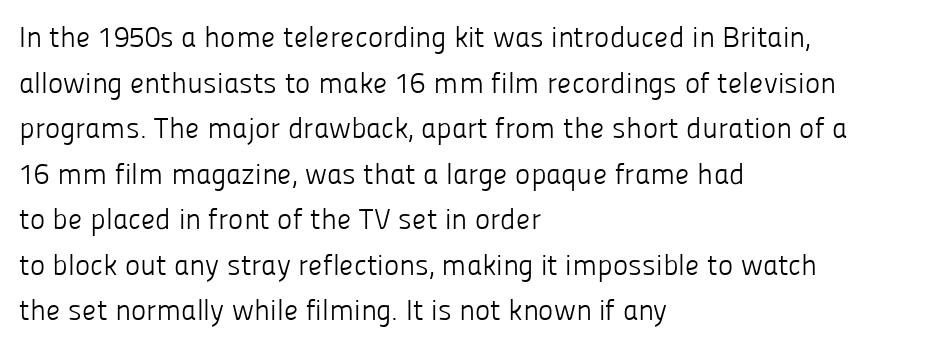
The image shows 29 px light sans-serif type, upright; set left-aligned, normal line spacing (1.57x), normal letter spacing, not underlined; low stroke contrast and a medium x-height.
